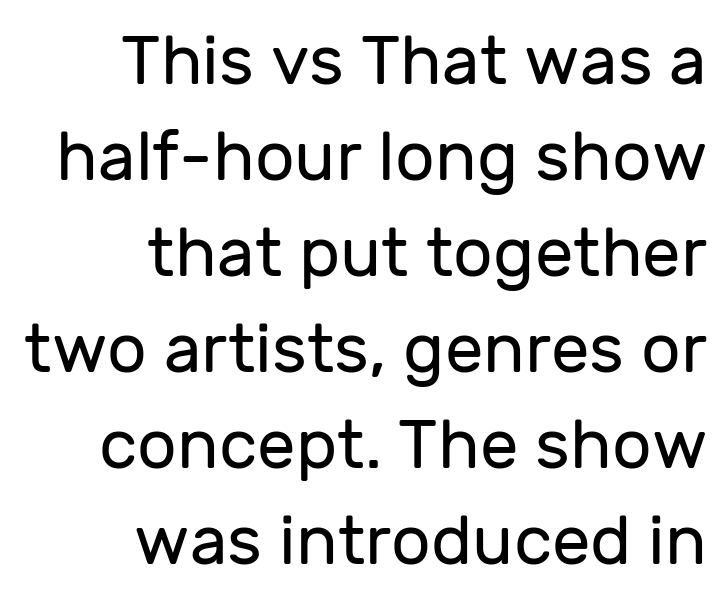
{"serif": "no", "italic": "no", "bold": "no", "weight": "regular", "width": "normal", "stroke_contrast": "low", "x_height": "medium", "monospaced": "no", "underline": "no", "align": "right", "line_spacing": "normal", "line_spacing_ratio": 1.39, "letter_spacing": "normal", "letter_spacing_em": 0.0, "glyph_px": 69}
